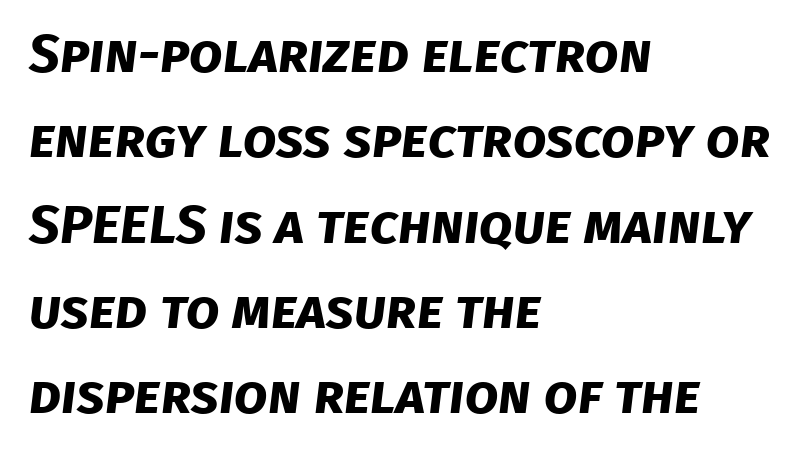
{"serif": "no", "bold": "yes", "weight": "bold", "width": "normal", "stroke_contrast": "low", "x_height": "large", "monospaced": "no", "underline": "no", "align": "left", "line_spacing": "normal", "line_spacing_ratio": 1.58, "letter_spacing": "normal", "letter_spacing_em": 0.0, "glyph_px": 54}
